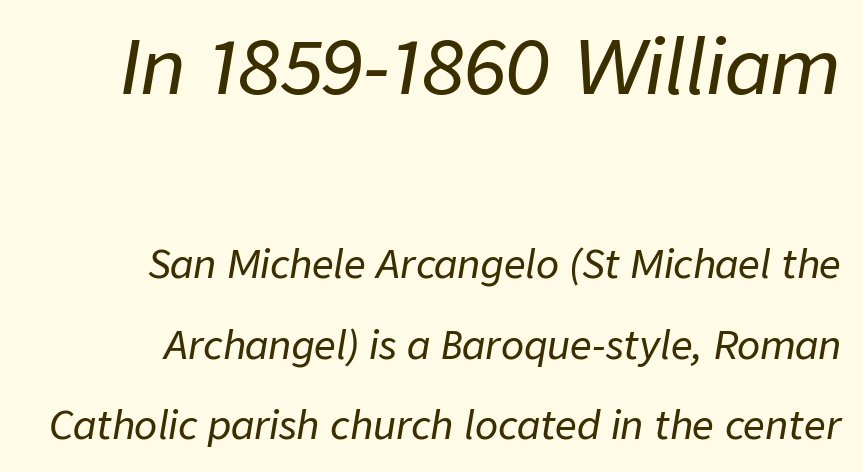
The image shows 75 px text type, italic (leaning right); set right-aligned, loose line spacing (2.12x), normal letter spacing, not underlined; the first (top) block is 1.97x larger; low stroke contrast and a medium x-height.
